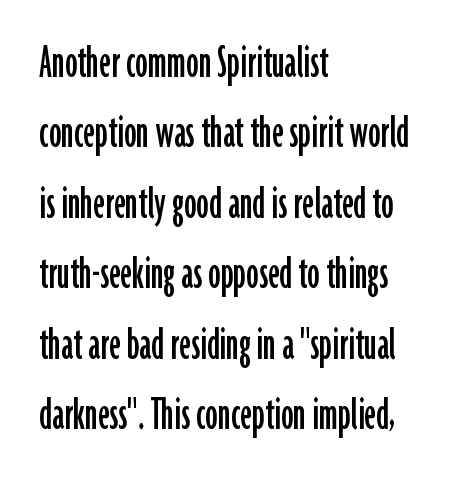
Are there feet on the stems? There aren't — it's a sans. Any mark beneath the type? The region is blank. Do the characters align in a grid? No, the font is proportional. Inter-character spacing is left at the font's built-in metrics. This is roman type, the default non-slanted kind.
